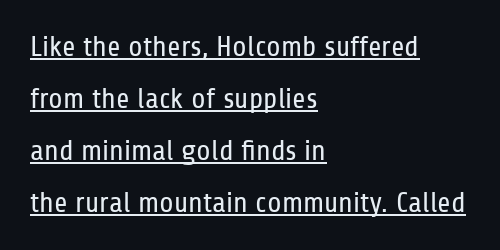
How are the letters spaced? Ordinarily, with no added tracking. This rendering uses left alignment, leaving the right contour irregular. You can see a thin bar hugging the bottom of the glyphs. These lines are rendered in a variable-pitch font. Nothing heavy about these letters — not bold at all.
